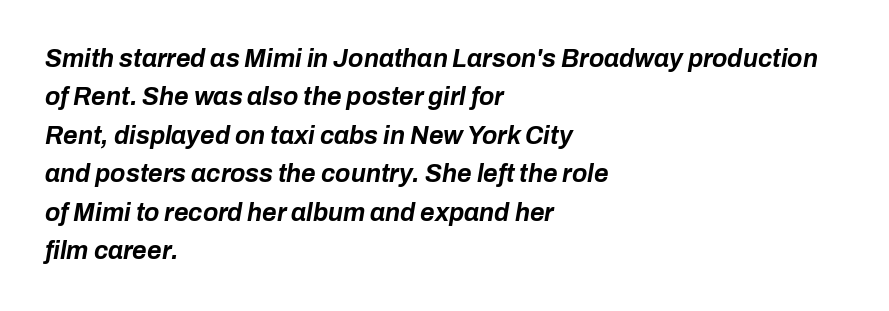
{"italic": "yes", "lean": "right", "slant_degrees": 10, "bold": "yes", "underline": "no", "align": "left", "line_spacing": "normal", "line_spacing_ratio": 1.54, "letter_spacing": "normal", "letter_spacing_em": 0.0, "glyph_px": 25}
